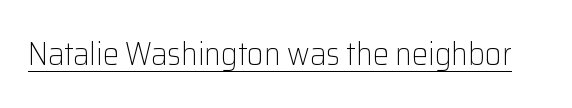
Look at the bottom of the vertical strokes: they stop flat, with no serifs. Bold? No — there's no thickening of the strokes. Looks like regular typesetting: each glyph gets only the width it needs. No extra tracking has been applied to these lines.
